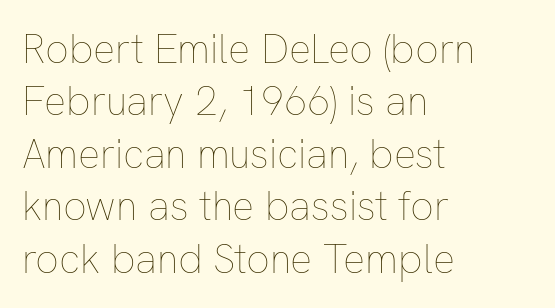
{"italic": "no", "bold": "no", "weight": "thin", "width": "normal", "stroke_contrast": "low", "x_height": "medium", "monospaced": "no", "underline": "no", "align": "left", "line_spacing": "normal", "line_spacing_ratio": 1.28, "letter_spacing": "normal", "letter_spacing_em": 0.0, "glyph_px": 41}
